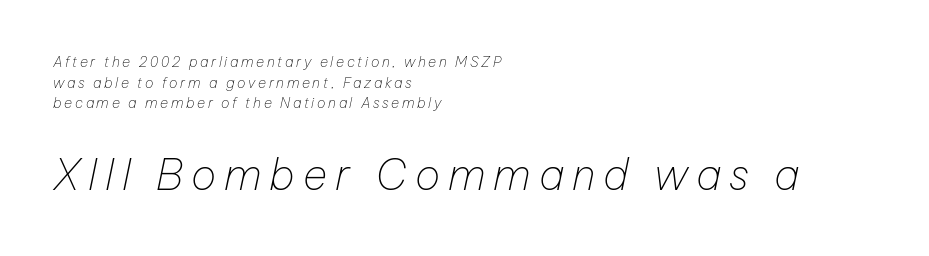
Varying glyph widths throughout — classic text-font behaviour. Horizontally, the lines are justified to the leading edge only. Scale increases going downward across the two blocks. Successive baselines arrive at the customary interval.
